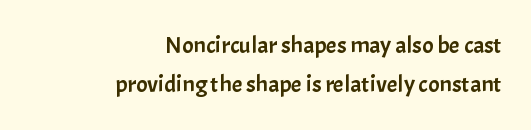
Q: Is the text italic (slanted)? A: No, it is upright.
Q: Is the text underlined? A: No.
Q: How is the paragraph aligned? A: Right-aligned.
Q: Is the spacing between letters normal or unusually wide? A: Normal.
Q: Is the spacing between lines tight, normal or loose? A: Normal.
